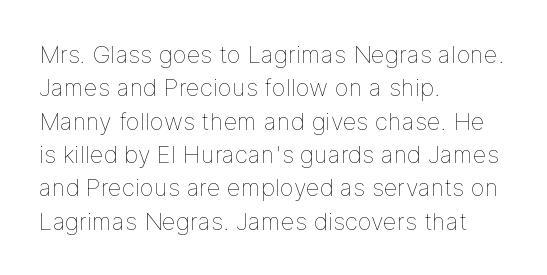
The letterforms sit at book weight or below. Posture: straight, roman, zero tilt. Tracking value appears to be zero — textbook default spacing. The passage shown stacks its lines at a standard gap. Is the block centered? No — it sits flush against the left margin. The foot of each line stays bare and open.
